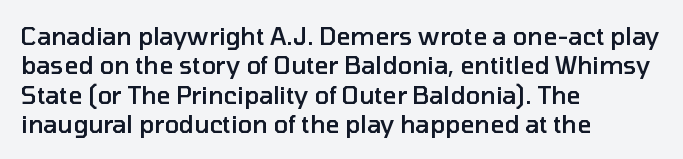
This rendering leaves character spacing at its baseline value. The gap between lines stays unmarked. Characters remain perfectly vertical along every line. The compositor pushed each line to the left boundary.
